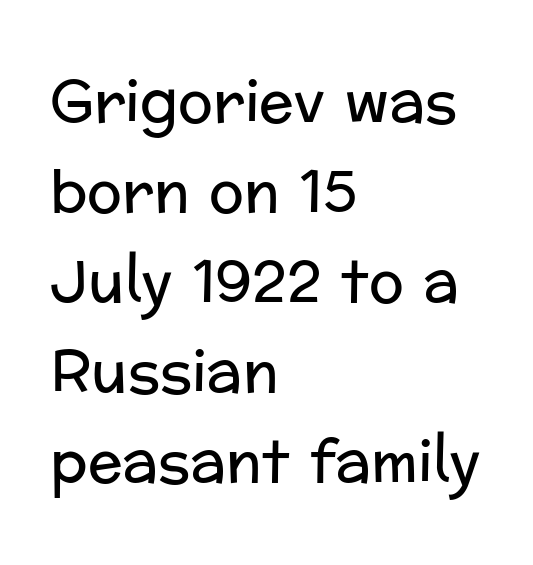
{"serif": "no", "italic": "no", "bold": "no", "weight": "regular", "width": "normal", "stroke_contrast": "low", "x_height": "medium", "monospaced": "no", "underline": "no", "align": "left", "line_spacing": "normal", "line_spacing_ratio": 1.55, "letter_spacing": "normal", "letter_spacing_em": 0.0, "glyph_px": 58}
